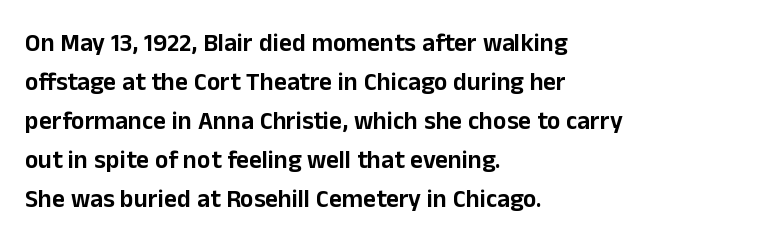
The image shows 25 px text type, upright; set left-aligned, normal line spacing (1.56x), normal letter spacing, not underlined.
